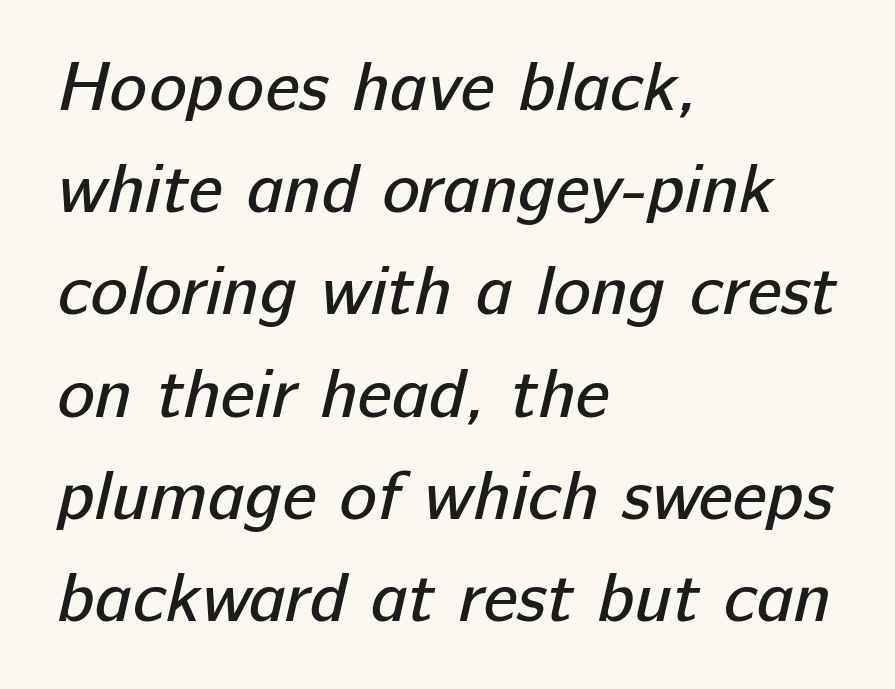
Q: Is the text bold? A: No.
Q: Is the typeface a serif or a sans-serif typeface? A: Sans-serif.
Q: Is the text underlined? A: No.
Q: How is the paragraph aligned? A: Left-aligned.
Q: Is the spacing between letters normal or unusually wide? A: Normal.
Q: Is the spacing between lines tight, normal or loose? A: Normal.
Q: Width (condensed, normal, or wide)? A: Normal.
Q: Stroke contrast? A: Low.
Q: x-height? A: Medium.
Q: Monospaced? A: No.
